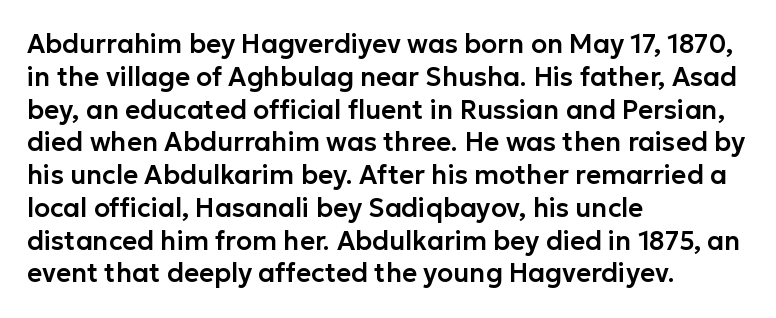
Each new line begins a customary step beneath the previous one. The passage shown is not underscored anywhere. Unlike italic type, these characters show no tilt at all. Casual observation: everything's shoved over to the left.
